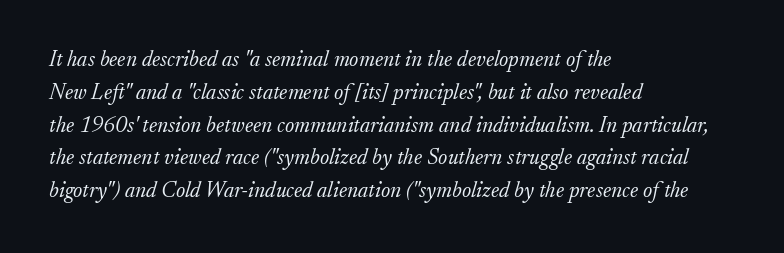
{"italic": "yes", "lean": "right", "slant_degrees": 17, "bold": "no", "underline": "no", "align": "left", "line_spacing": "normal", "line_spacing_ratio": 1.49, "letter_spacing": "normal", "letter_spacing_em": 0.0, "glyph_px": 22}
